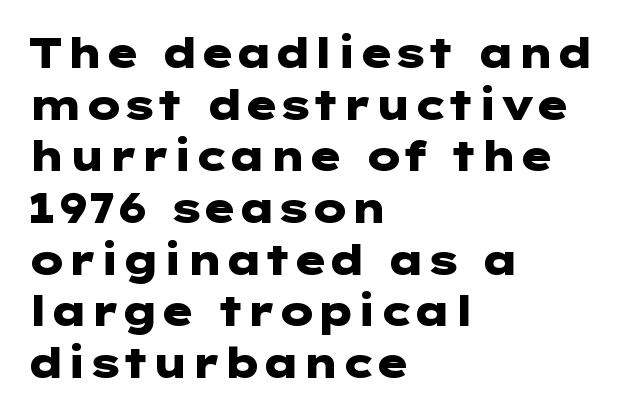
Q: Is the text bold? A: Yes.
Q: Is the text italic (slanted)? A: No, it is upright.
Q: Is the typeface a serif or a sans-serif typeface? A: Sans-serif.
Q: Is the text underlined? A: No.
Q: How is the paragraph aligned? A: Left-aligned.
Q: Is the spacing between letters normal or unusually wide? A: Normal.
Q: Is the spacing between lines tight, normal or loose? A: Normal.
Q: Width (condensed, normal, or wide)? A: Wide.
Q: Stroke contrast? A: Low.
Q: x-height? A: Medium.
